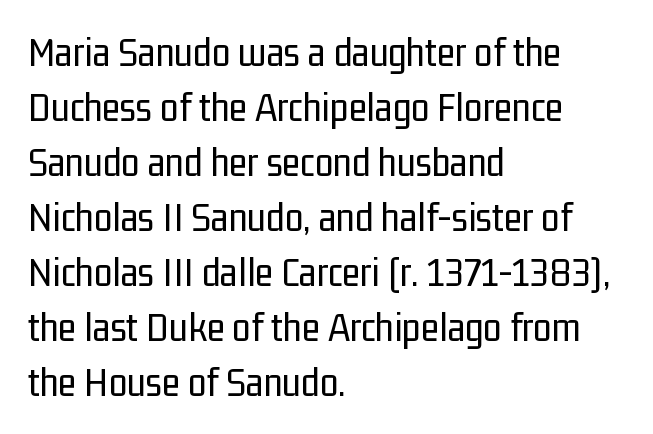
The image shows 42 px regular-weight, condensed sans-serif type, upright; set left-aligned, normal line spacing (1.31x), normal letter spacing, not underlined; low stroke contrast and a medium x-height.
